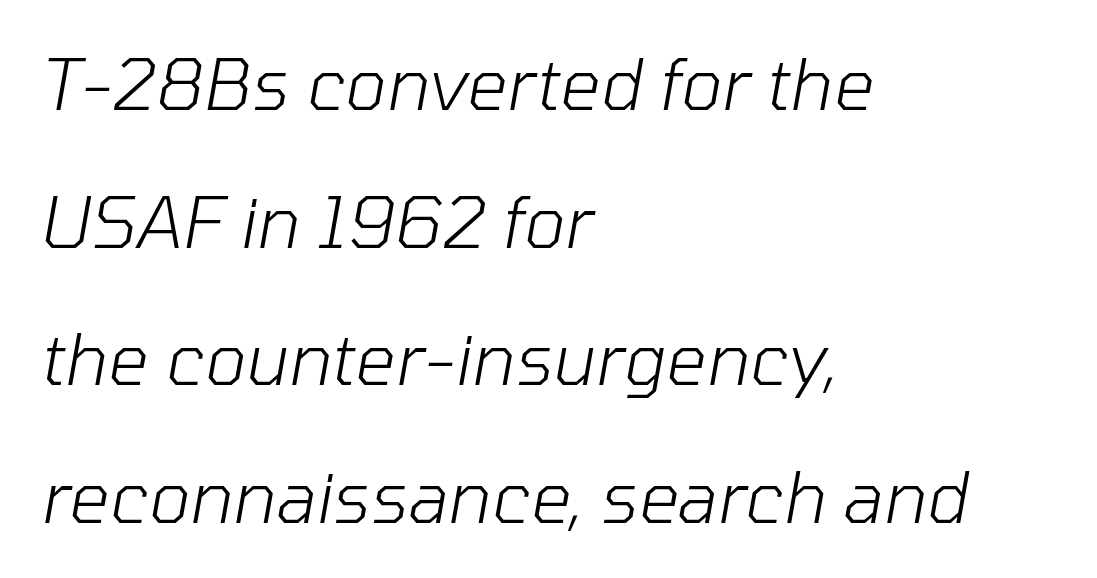
Q: Is the text bold? A: No.
Q: Is the text italic (slanted)? A: Yes, it leans right by about 10 degrees.
Q: Is the text underlined? A: No.
Q: How is the paragraph aligned? A: Left-aligned.
Q: Is the spacing between letters normal or unusually wide? A: Normal.
Q: Is the spacing between lines tight, normal or loose? A: Loose.
Q: Width (condensed, normal, or wide)? A: Normal.
Q: Stroke contrast? A: Low.
Q: x-height? A: Medium.
Q: Monospaced? A: No.
